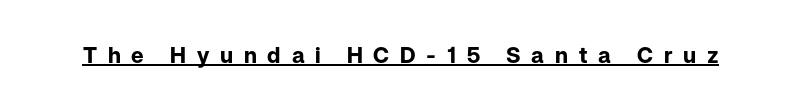
The image shows 22 px bold type, upright; set unusually wide letter spacing (+0.49 em), underlined.
